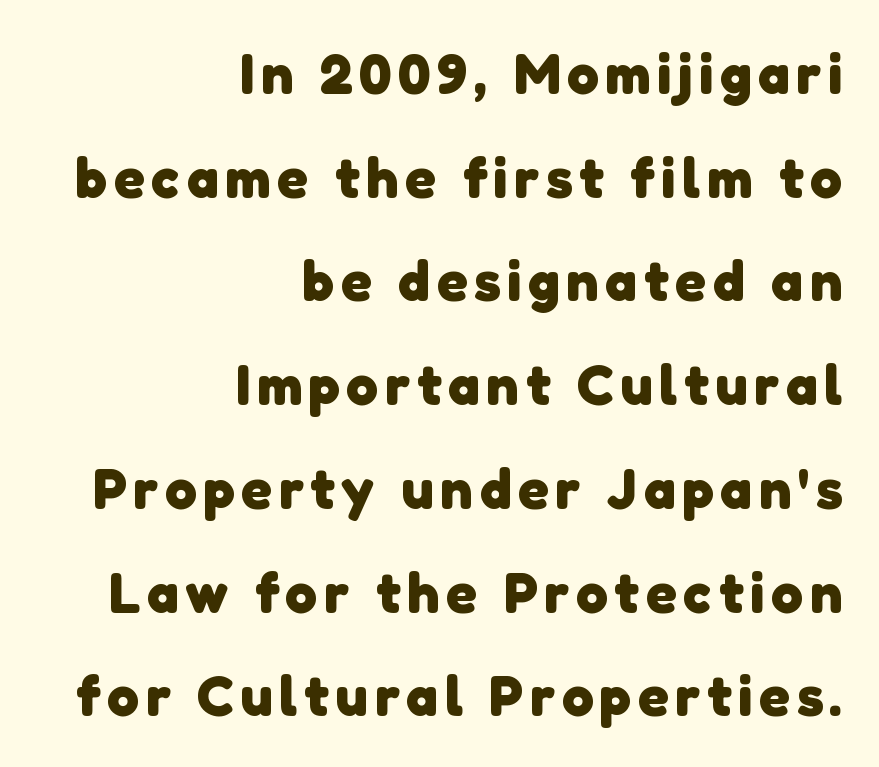
The image shows 57 px heavy sans-serif type; set right-aligned, line spacing 1.82x, not underlined; low stroke contrast and a medium x-height.
